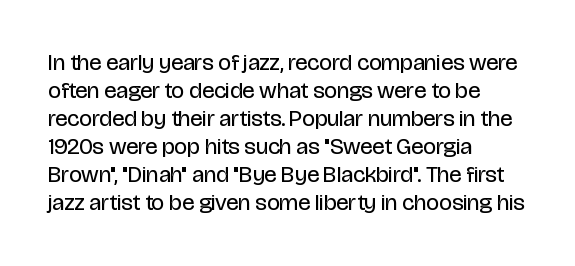
The image shows 23 px text type, upright; set left-aligned, line spacing 1.22x, normal letter spacing, not underlined.
